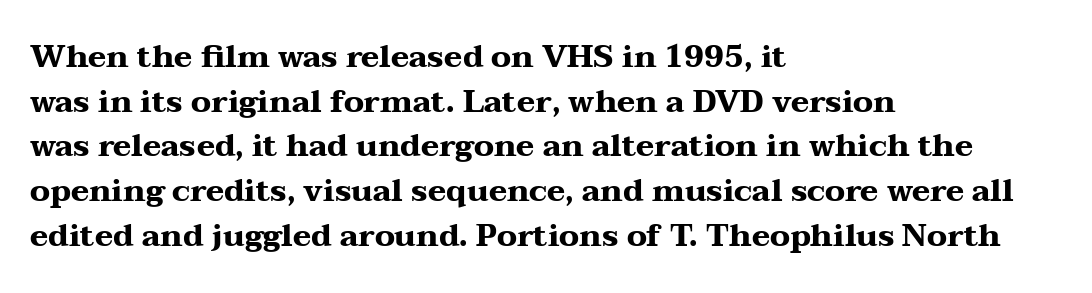
Letters rest on an invisible, unmarked baseline. Notice how the passage keeps a crisp vertical edge on the left only. Here the designer chose a conventional face with non-uniform glyph widths. The text was rendered using a seriffed face with decorative stroke endings.
